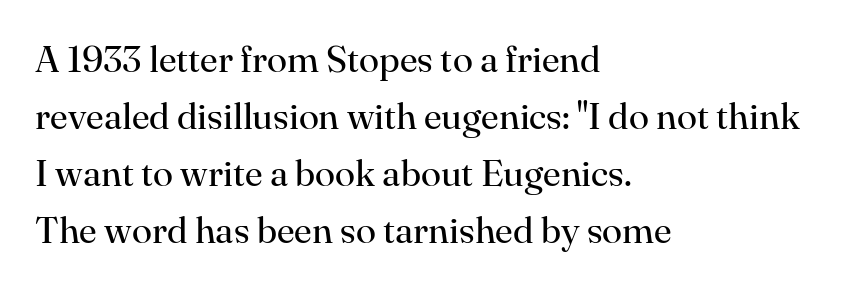
This sample uses plain, unmodified letter spacing. Each letter keeps its own natural width here, so spacing adapts to shape. Classification — serif. The vertical gap from one line to the next is medium. Designer's note — italics off, roman on. This reads as an unemphasized weight, regular at the heaviest.
